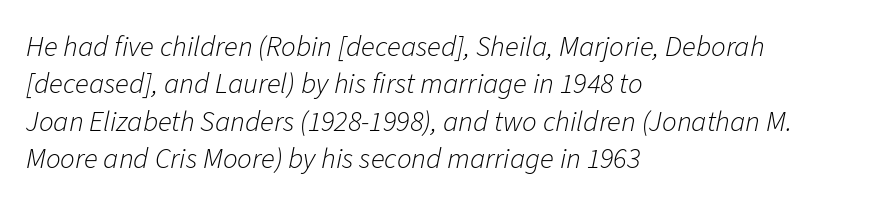
Q: Is the text bold? A: No.
Q: Is the text italic (slanted)? A: Yes, it leans right by about 11 degrees.
Q: Is the text underlined? A: No.
Q: How is the paragraph aligned? A: Left-aligned.
Q: Is the spacing between letters normal or unusually wide? A: Normal.
Q: Is the spacing between lines tight, normal or loose? A: Normal.
Q: Width (condensed, normal, or wide)? A: Normal.
Q: Stroke contrast? A: Low.
Q: x-height? A: Medium.
Q: Monospaced? A: No.
